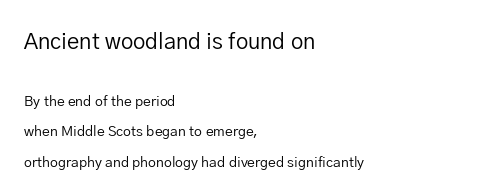
Q: Is the text bold? A: No.
Q: Is the text italic (slanted)? A: No, it is upright.
Q: Is the text underlined? A: No.
Q: How is the paragraph aligned? A: Left-aligned.
Q: Is the spacing between letters normal or unusually wide? A: Normal.
Q: Is the spacing between lines tight, normal or loose? A: Loose.
Q: Which block of text is set in a larger size, the first (top) or the second (bottom)? A: The first (top) one.
